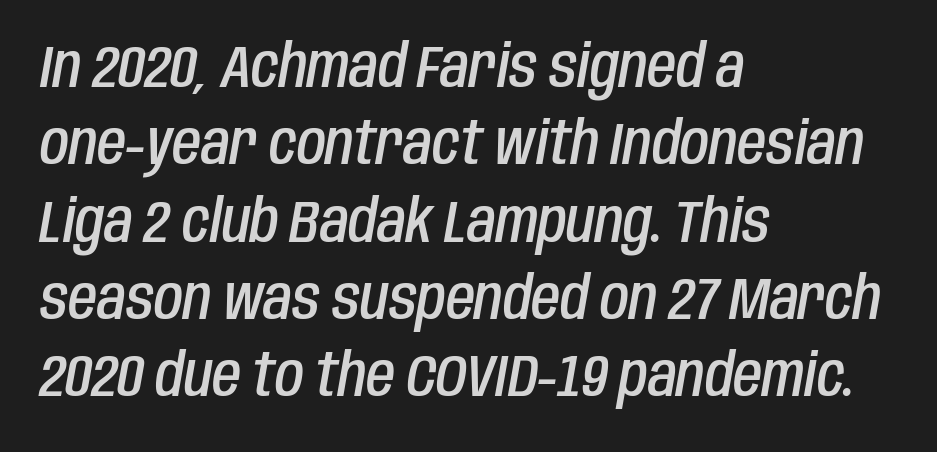
{"italic": "yes", "lean": "right", "slant_degrees": 10, "bold": "semi", "weight": "semibold", "width": "condensed", "stroke_contrast": "low", "x_height": "large", "monospaced": "no", "underline": "no", "align": "left", "line_spacing": "normal", "line_spacing_ratio": 1.31, "letter_spacing": "normal", "letter_spacing_em": 0.0, "glyph_px": 59}
